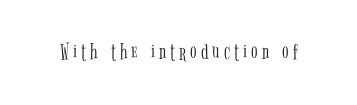
Q: Is the text bold? A: No.
Q: Is the text italic (slanted)? A: No, it is upright.
Q: Is the text underlined? A: No.
